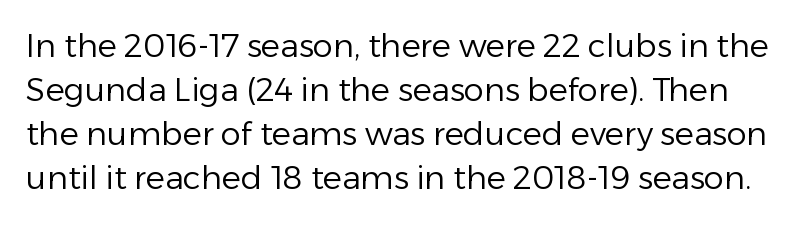
The image shows 32 px regular-weight sans-serif type, upright; set normal line spacing (1.38x), normal letter spacing, not underlined; low stroke contrast and a medium x-height.
